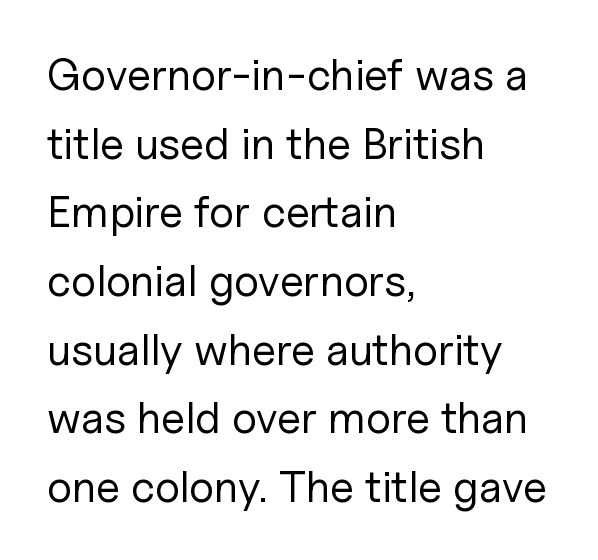
Q: Is the text bold? A: No.
Q: Is the text italic (slanted)? A: No, it is upright.
Q: Is the typeface a serif or a sans-serif typeface? A: Sans-serif.
Q: Is the text underlined? A: No.
Q: How is the paragraph aligned? A: Left-aligned.
Q: Is the spacing between letters normal or unusually wide? A: Normal.
Q: Is the spacing between lines tight, normal or loose? A: Normal.
Q: Width (condensed, normal, or wide)? A: Normal.
Q: Stroke contrast? A: Low.
Q: x-height? A: Medium.
Q: Monospaced? A: No.
